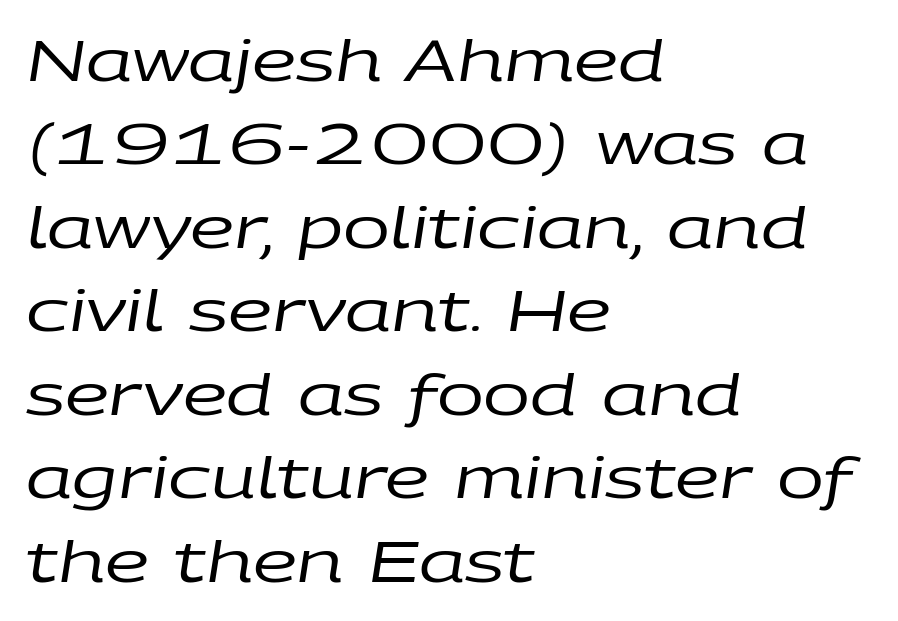
The image shows 56 px regular-weight, wide type, italic (leaning right); set left-aligned, normal line spacing (1.49x), normal letter spacing, not underlined; low stroke contrast and a large x-height.
